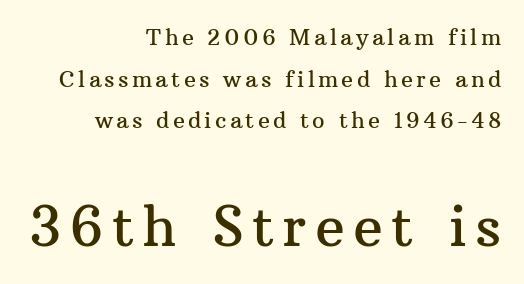
{"serif": "yes", "italic": "no", "width": "normal", "stroke_contrast": "medium", "x_height": "medium", "monospaced": "no", "underline": "no", "align": "right", "line_spacing_ratio": 1.89, "larger_block": "second", "size_ratio": 2.5, "glyph_px": 55}
